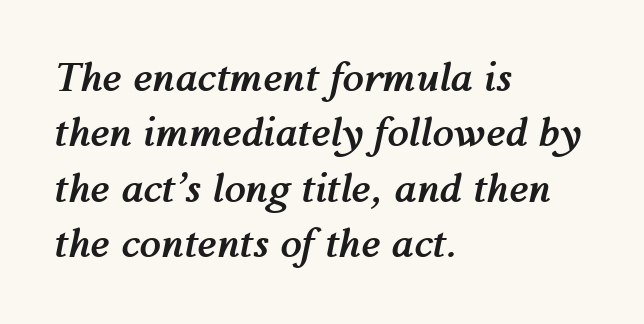
{"italic": "yes", "lean": "right", "slant_degrees": 12, "bold": "yes", "weight": "semibold", "width": "normal", "stroke_contrast": "medium", "x_height": "medium", "monospaced": "no", "underline": "no", "align": "left", "line_spacing": "normal", "line_spacing_ratio": 1.42, "letter_spacing": "normal", "letter_spacing_em": 0.0, "glyph_px": 39}
